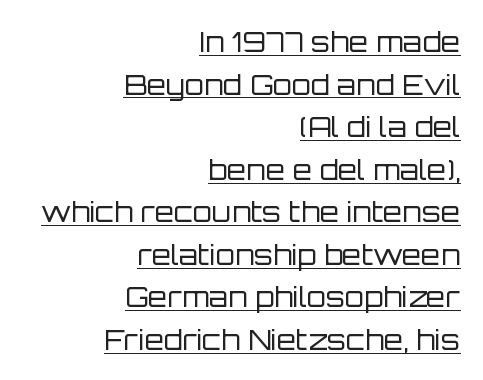
{"serif": "no", "italic": "no", "bold": "no", "weight": "regular", "width": "normal", "stroke_contrast": "low", "x_height": "large", "monospaced": "no", "underline": "yes", "align": "right", "line_spacing": "normal", "line_spacing_ratio": 1.52, "letter_spacing": "normal", "letter_spacing_em": 0.0, "glyph_px": 28}
